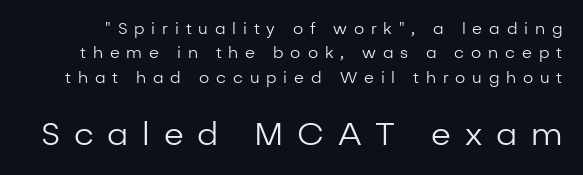
The image shows 32 px regular-weight sans-serif type, upright; set normal line spacing (1.53x), unusually wide letter spacing (+0.43 em), not underlined; the second (bottom) block is 2.0x larger; low stroke contrast and a medium x-height.
